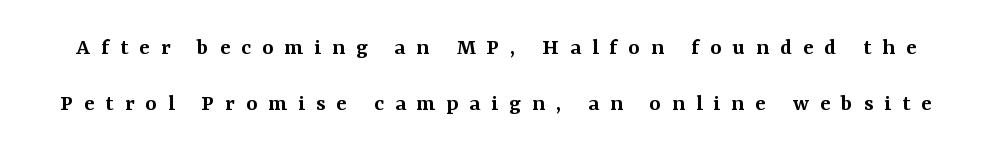
If you measured baseline to baseline, you'd find a long distance. Words appear elongated and porous because spacing is wide. The lettering stays uniformly vertical, giving the passage a roman look. The glyphs are unaccompanied by any horizontal stroke below them. Weight check: semibold — heavier than regular, not quite bold.
